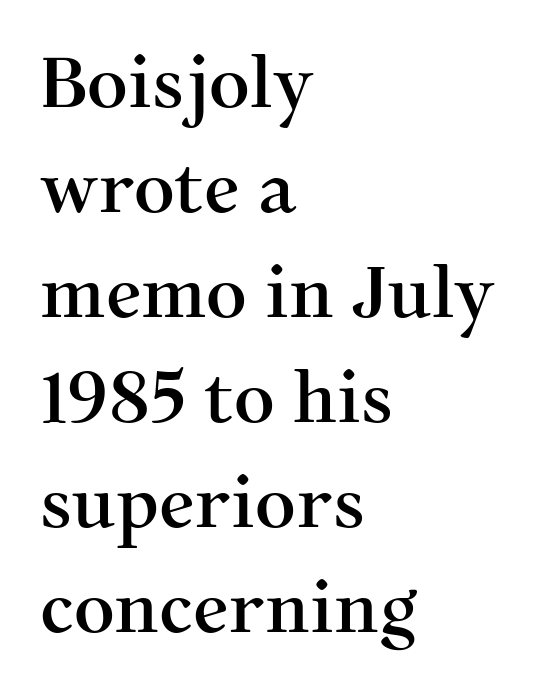
The image shows 71 px serif type, upright; set left-aligned, normal line spacing (1.48x), normal letter spacing, not underlined; medium stroke contrast and a medium x-height.
